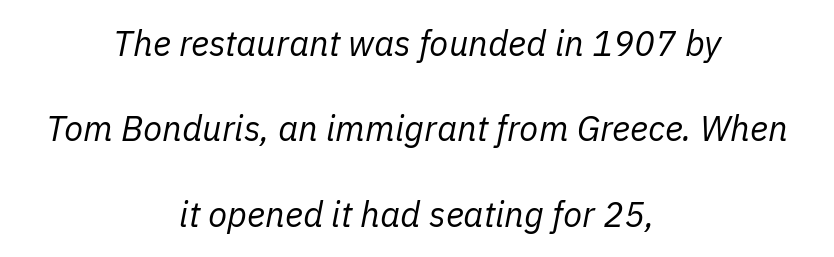
{"italic": "yes", "lean": "right", "slant_degrees": 11, "bold": "no", "weight": "regular", "width": "normal", "stroke_contrast": "low", "x_height": "medium", "monospaced": "no", "underline": "no", "align": "center", "line_spacing": "loose", "line_spacing_ratio": 2.44, "letter_spacing": "normal", "letter_spacing_em": 0.0, "glyph_px": 35}
